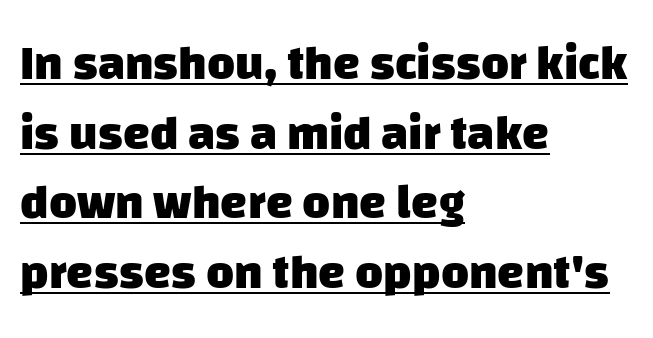
Baseline-to-baseline distance is the conventional proportion of letter height. This sample carries an underscore along the baseline area. Pretty heavy lettering here — definitely bold. The horizontal fit of the characters is conventional and even. Note the varied advance widths — an 'i' is clearly narrower than an 'm'.
